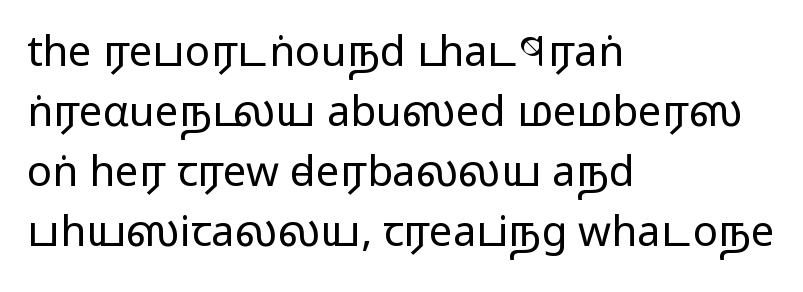
Q: Is the text bold? A: No.
Q: Is the text italic (slanted)? A: No, it is upright.
Q: Is the typeface a serif or a sans-serif typeface? A: Sans-serif.
Q: Is the text underlined? A: No.
Q: How is the paragraph aligned? A: Left-aligned.
Q: Is the spacing between letters normal or unusually wide? A: Normal.
Q: Is the spacing between lines tight, normal or loose? A: Normal.
Q: Width (condensed, normal, or wide)? A: Wide.
Q: Stroke contrast? A: Low.
Q: x-height? A: Medium.
Q: Monospaced? A: No.
